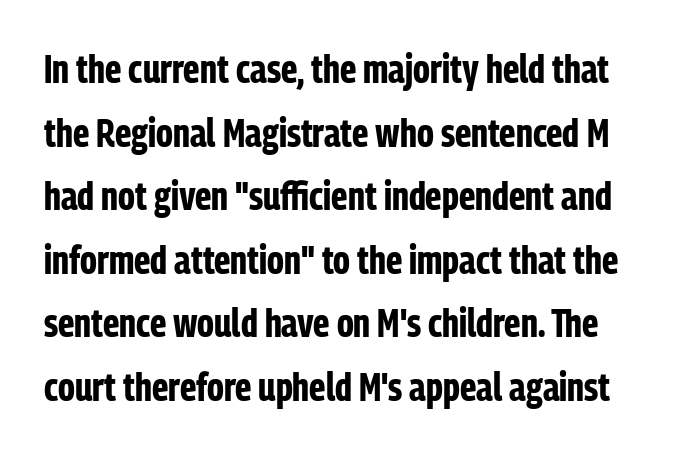
Character widths vary here, with narrow letters taking less room than wide ones. The area under the type is left untouched. Grotesque or geometric, the face here clearly has no serifs. This sample uses an upright cut, with every glyph sitting square on the baseline. The rendering uses a moderate line-height, typical for paragraphs. Heft: maximum for text — a bold.
